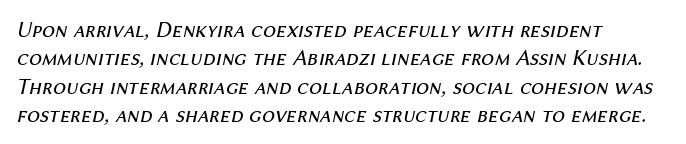
The image shows 23 px text type, italic (leaning right); set left-aligned, line spacing 1.23x, normal letter spacing, not underlined.
